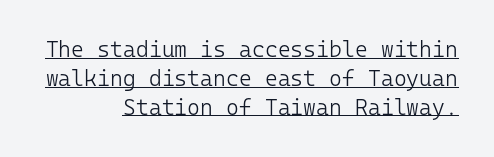
The image shows 22 px text type, upright; set right-aligned, normal line spacing (1.31x), normal letter spacing, underlined.
